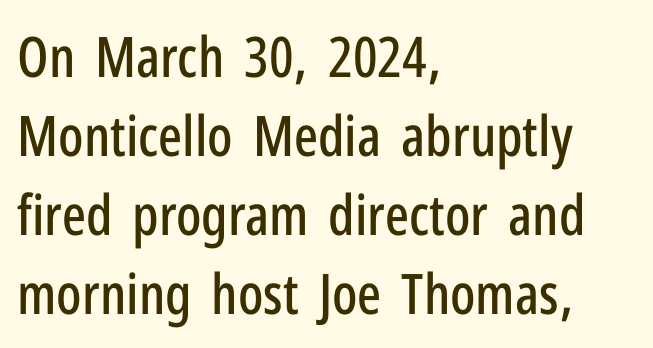
The image shows 56 px condensed sans-serif type, upright; set left-aligned, normal line spacing (1.41x), normal letter spacing, not underlined; low stroke contrast and a medium x-height.
